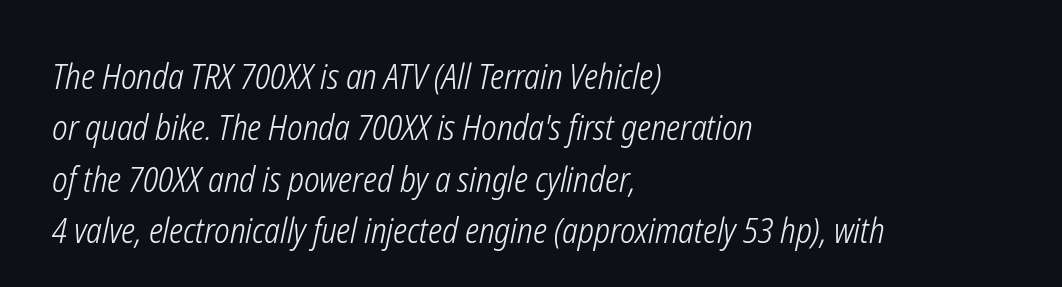
{"italic": "yes", "lean": "right", "slant_degrees": 12, "bold": "no", "weight": "light", "width": "condensed", "stroke_contrast": "low", "x_height": "medium", "monospaced": "no", "underline": "no", "align": "left", "line_spacing": "normal", "line_spacing_ratio": 1.51, "letter_spacing": "normal", "letter_spacing_em": 0.0, "glyph_px": 34}
